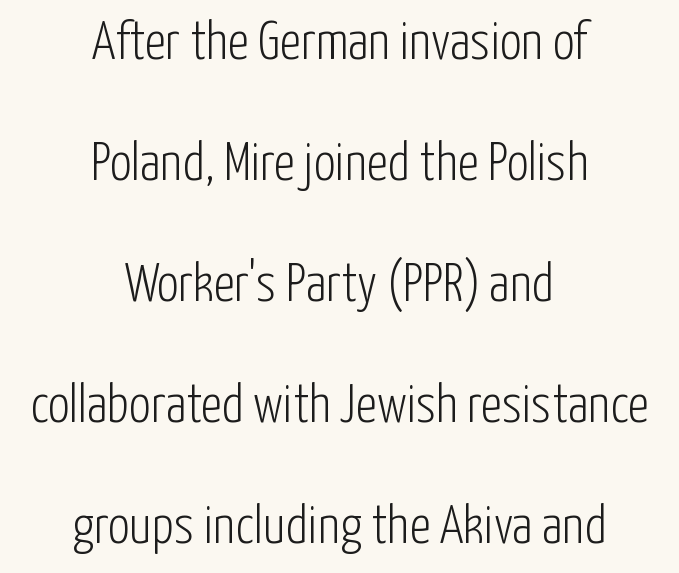
There is no visible air inserted between adjacent glyphs. Stems and bowls with no extra thickness — not bold. Alignment: centered. Italic? Not at all — the glyphs are vertical.
